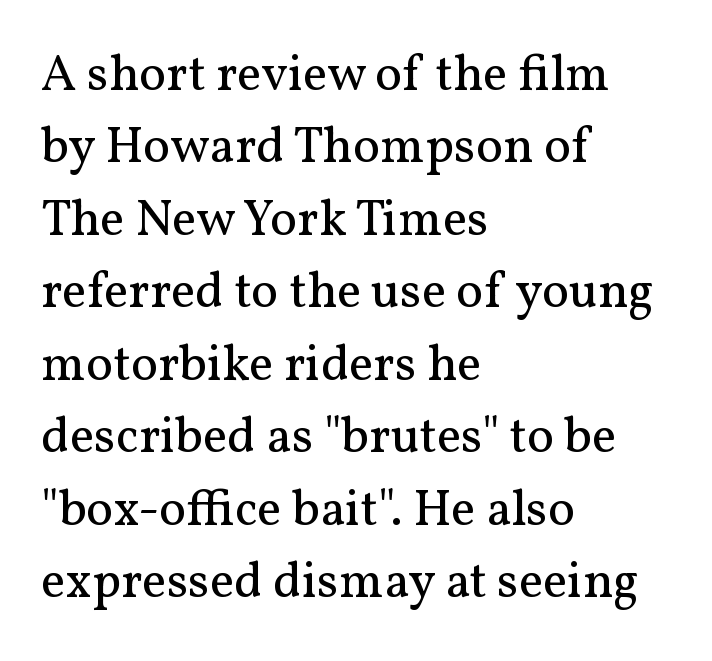
The image shows 51 px regular-weight serif type, upright; set left-aligned, normal line spacing (1.42x), normal letter spacing, not underlined; medium stroke contrast and a medium x-height.
